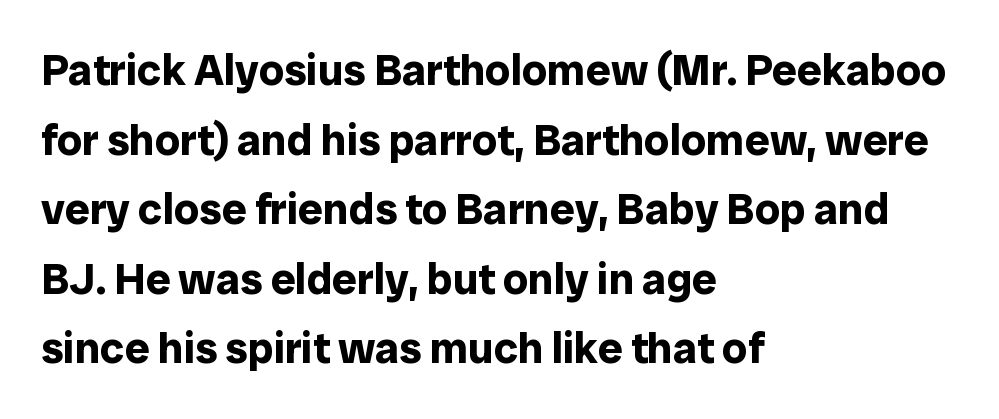
The image shows 44 px bold sans-serif type, upright; set left-aligned, normal line spacing (1.58x), normal letter spacing, not underlined; low stroke contrast and a medium x-height.
